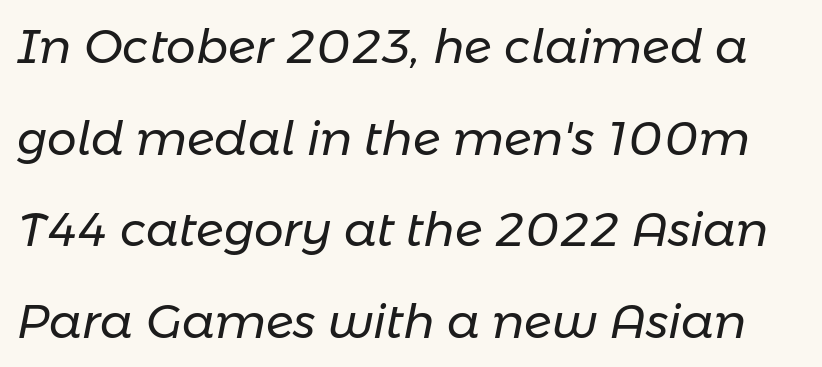
Q: Is the text bold? A: No.
Q: Is the text italic (slanted)? A: Yes, it leans right by about 11 degrees.
Q: Is the text underlined? A: No.
Q: Is the spacing between letters normal or unusually wide? A: Normal.
Q: Is the spacing between lines tight, normal or loose? A: Loose.
Q: Width (condensed, normal, or wide)? A: Normal.
Q: Stroke contrast? A: Low.
Q: x-height? A: Medium.
Q: Monospaced? A: No.
